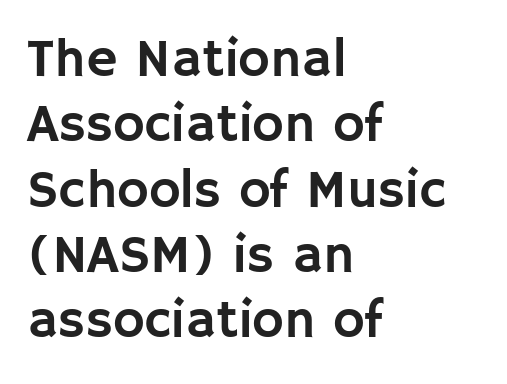
The image shows 54 px sans-serif type, upright; set left-aligned, line spacing 1.21x, normal letter spacing, not underlined; low stroke contrast and a large x-height.
